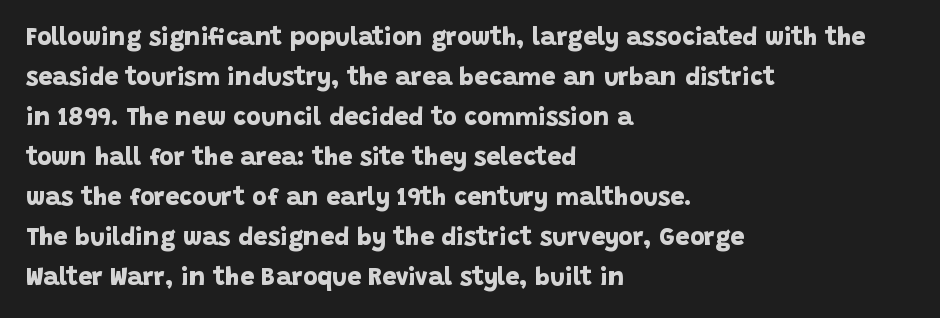
Q: Is the text bold? A: Yes.
Q: Is the text underlined? A: No.
Q: How is the paragraph aligned? A: Left-aligned.
Q: Is the spacing between letters normal or unusually wide? A: Normal.
Q: Is the spacing between lines tight, normal or loose? A: Normal.
